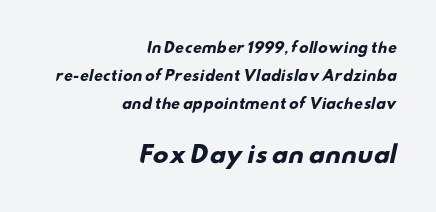
Nobody drew a line under any word here. Leading: increased. Between these two stacked blocks, the lower one wins on size. Heft: maximum for text — a bold.
